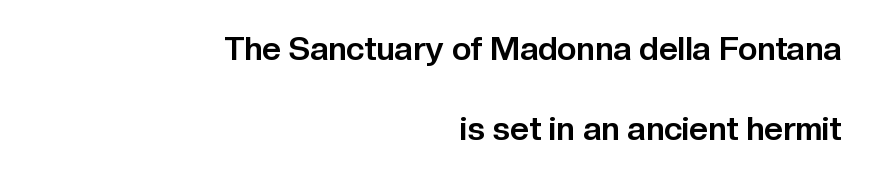
The setting favours the right margin, as signatures and pull-quotes sometimes do. Any mark beneath the type? The region is blank. The passage shown is typeset with a sans-serif family. Honestly, the rows look like they've been pulled way apart. Glyph-to-glyph distance matches everyday printed text. Chunky letters — that's bold for sure.
